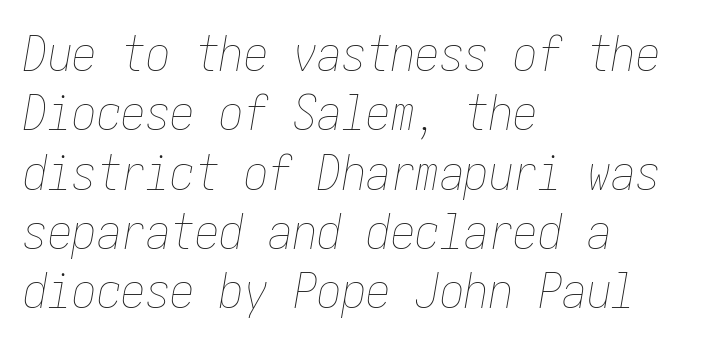
The image shows 49 px thin, condensed type, italic (leaning right); set left-aligned, line spacing 1.21x, normal letter spacing, not underlined; low stroke contrast and a medium x-height.
